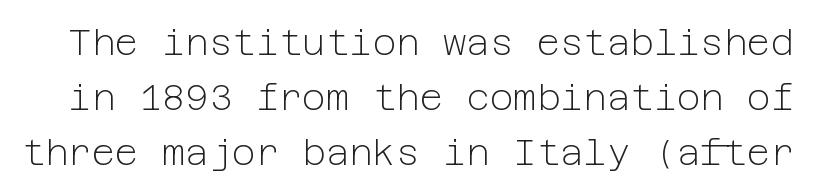
Q: Is the text bold? A: No.
Q: Is the text italic (slanted)? A: No, it is upright.
Q: Is the typeface a serif or a sans-serif typeface? A: Sans-serif.
Q: Is the text underlined? A: No.
Q: Is the spacing between letters normal or unusually wide? A: Normal.
Q: Is the spacing between lines tight, normal or loose? A: Normal.
Q: Width (condensed, normal, or wide)? A: Normal.
Q: Stroke contrast? A: Low.
Q: x-height? A: Medium.
